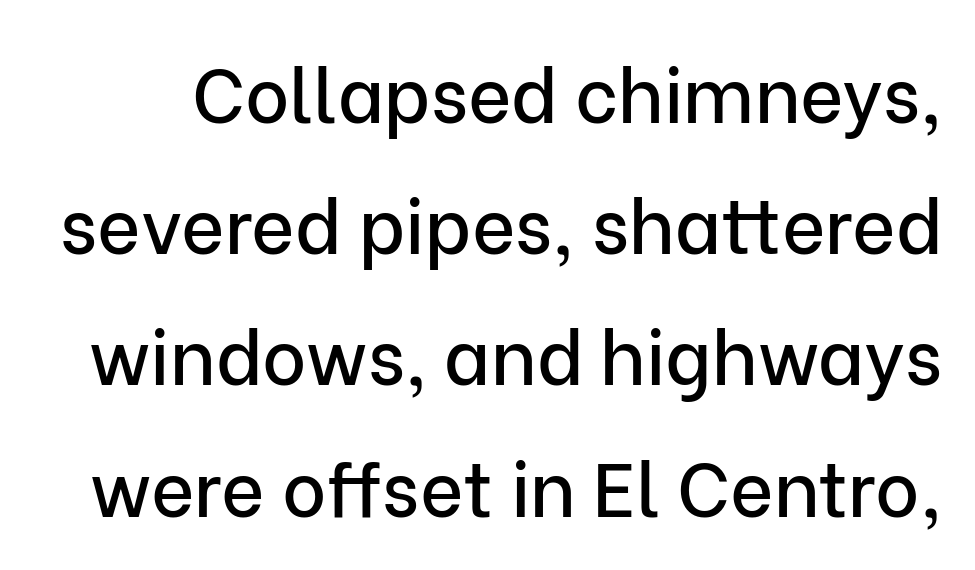
{"serif": "no", "italic": "no", "width": "normal", "stroke_contrast": "low", "x_height": "medium", "monospaced": "no", "underline": "no", "line_spacing_ratio": 1.75, "letter_spacing": "normal", "letter_spacing_em": 0.0, "glyph_px": 75}
